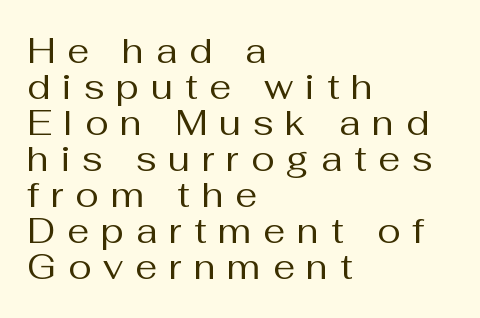
The image shows 35 px regular-weight sans-serif type, upright; set left-aligned, tight line spacing (1.03x), unusually wide letter spacing (+0.34 em), not underlined; medium stroke contrast and a medium x-height.
